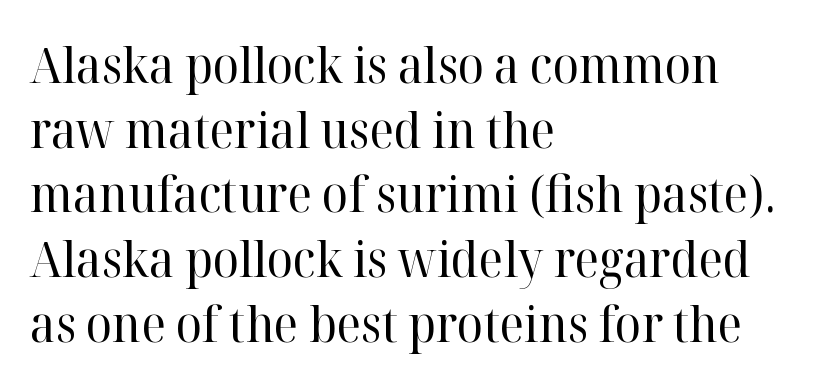
{"serif": "yes", "italic": "no", "bold": "no", "weight": "regular", "width": "normal", "stroke_contrast": "high", "x_height": "medium", "monospaced": "no", "underline": "no", "align": "left", "line_spacing": "normal", "line_spacing_ratio": 1.32, "letter_spacing": "normal", "letter_spacing_em": 0.0, "glyph_px": 49}
